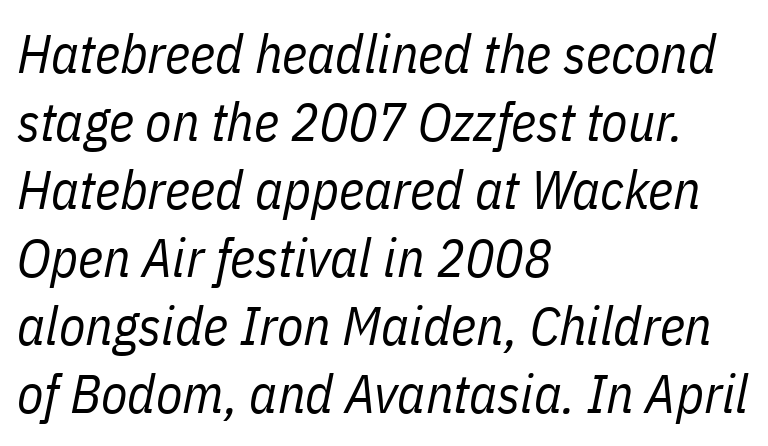
Alignment: flush left. The specimen omits any rule beneath the text block's lines. A normal amount of white space separates one row of letters from the next. A typesetter would call this proportional, since set widths differ per character.
